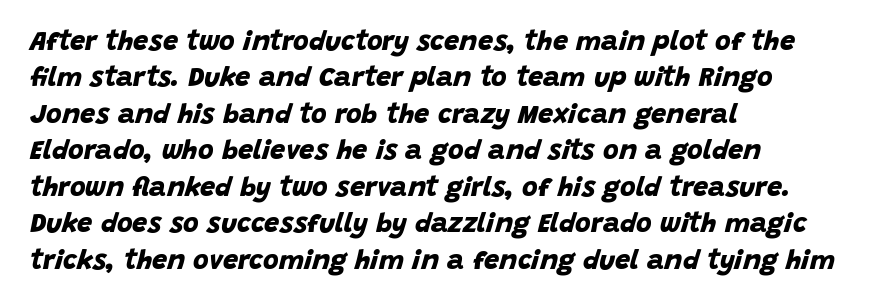
Quick note: interline space is typical. Quick note: underline off. If you drew a ruler down the left edge, every line would touch it. How are the letters spaced? Ordinarily, with no added tracking. Weight: bold.
